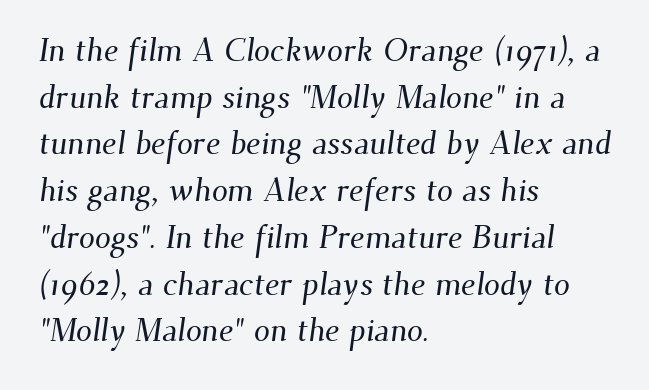
{"serif": "yes", "width": "normal", "stroke_contrast": "medium", "x_height": "small", "monospaced": "no", "underline": "no", "align": "left", "line_spacing": "normal", "line_spacing_ratio": 1.46, "letter_spacing": "normal", "letter_spacing_em": 0.0, "glyph_px": 32}
